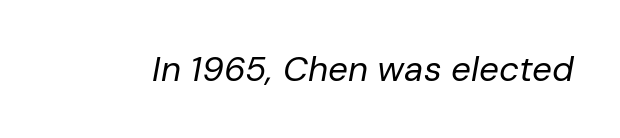
{"italic": "yes", "lean": "right", "slant_degrees": 10, "bold": "no", "weight": "regular", "width": "normal", "stroke_contrast": "low", "x_height": "medium", "monospaced": "no", "underline": "no", "letter_spacing": "normal", "letter_spacing_em": 0.0, "glyph_px": 35}
